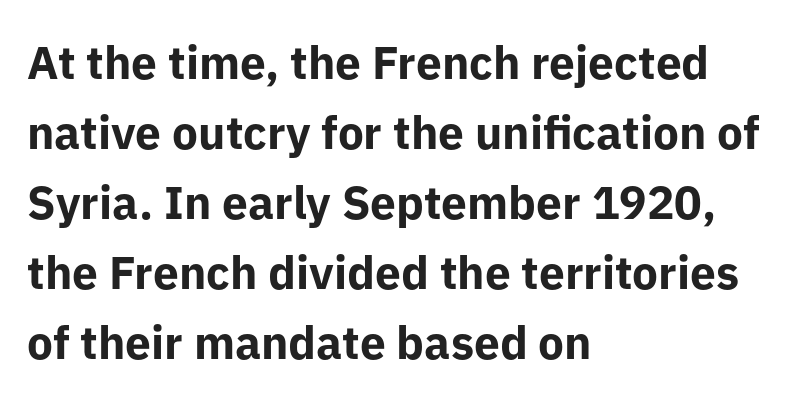
{"serif": "no", "italic": "no", "bold": "yes", "weight": "bold", "width": "normal", "stroke_contrast": "low", "x_height": "medium", "monospaced": "no", "underline": "no", "align": "left", "line_spacing": "normal", "line_spacing_ratio": 1.52, "letter_spacing": "normal", "letter_spacing_em": 0.0, "glyph_px": 46}
